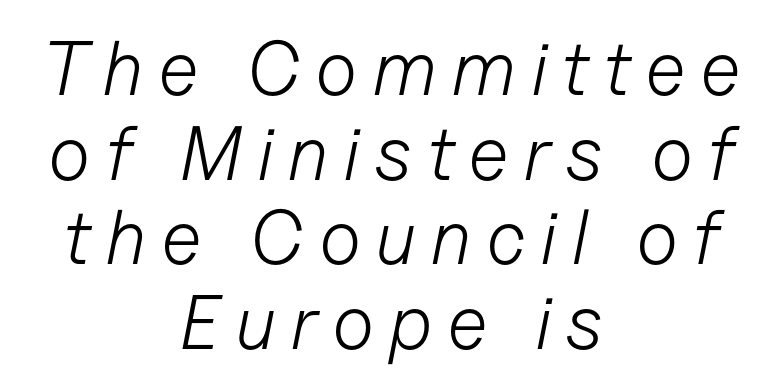
{"italic": "yes", "lean": "right", "slant_degrees": 11, "bold": "no", "weight": "light", "width": "normal", "stroke_contrast": "low", "x_height": "medium", "monospaced": "no", "underline": "no", "align": "center", "line_spacing": "tight", "line_spacing_ratio": 1.1, "glyph_px": 77}
